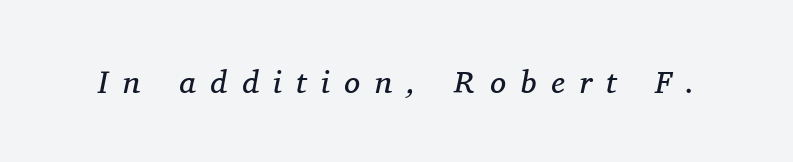
The tracking jumps out immediately: characters are airy and widely separated. The lettering tilts uniformly, giving the passage an italic look. Think standard paragraph weight, or any step lighter than that. Font category for this specimen: serif. Do the characters align in a grid? No, the font is proportional.
